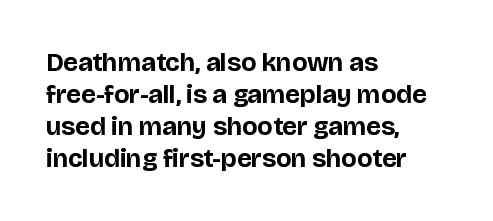
Q: Is the text bold? A: Yes.
Q: Is the text italic (slanted)? A: No, it is upright.
Q: Is the text underlined? A: No.
Q: How is the paragraph aligned? A: Left-aligned.
Q: Is the spacing between letters normal or unusually wide? A: Normal.
